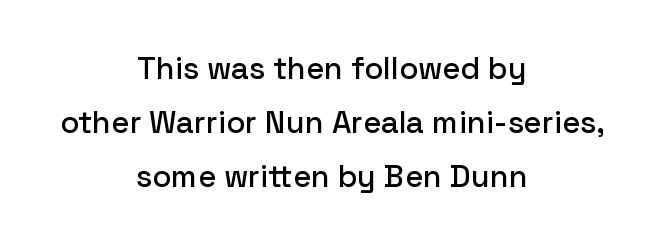
Q: Is the text italic (slanted)? A: No, it is upright.
Q: Is the typeface a serif or a sans-serif typeface? A: Sans-serif.
Q: Is the text underlined? A: No.
Q: How is the paragraph aligned? A: Centered.
Q: Is the spacing between letters normal or unusually wide? A: Normal.
Q: Width (condensed, normal, or wide)? A: Normal.
Q: Stroke contrast? A: Low.
Q: x-height? A: Medium.
Q: Monospaced? A: No.
